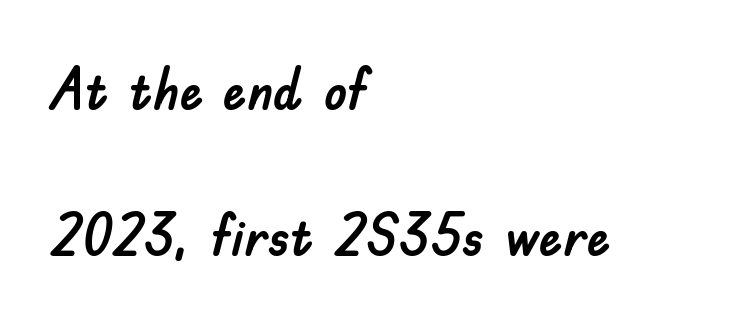
{"serif": "no", "width": "normal", "stroke_contrast": "low", "x_height": "small", "monospaced": "no", "underline": "no", "align": "left", "line_spacing": "loose", "line_spacing_ratio": 2.48, "letter_spacing": "normal", "letter_spacing_em": 0.0, "glyph_px": 59}
